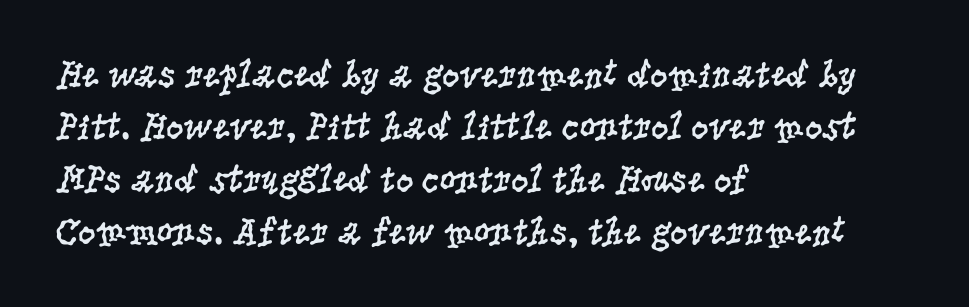
This reads as an unemphasized weight, regular at the heaviest. Small tapered or slab feet sit at the stroke ends, so this counts as serif. This block has exactly the height ordinary leading produces. The ragged edge is on the right, which tells us the setting is flush left. Nothing unusual about the tracking: characters are spaced as the font intends.
